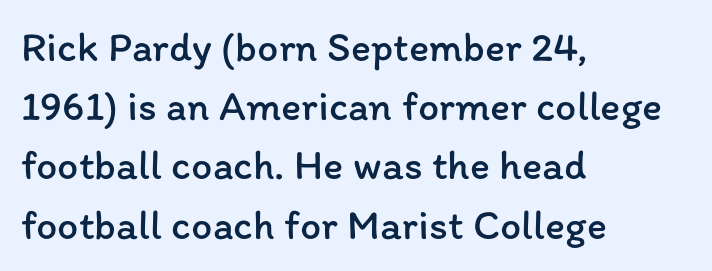
Q: Is the text bold? A: No.
Q: Is the text italic (slanted)? A: No, it is upright.
Q: Is the text underlined? A: No.
Q: How is the paragraph aligned? A: Left-aligned.
Q: Is the spacing between letters normal or unusually wide? A: Normal.
Q: Is the spacing between lines tight, normal or loose? A: Normal.
Q: Width (condensed, normal, or wide)? A: Normal.
Q: Stroke contrast? A: Low.
Q: x-height? A: Medium.
Q: Monospaced? A: No.
